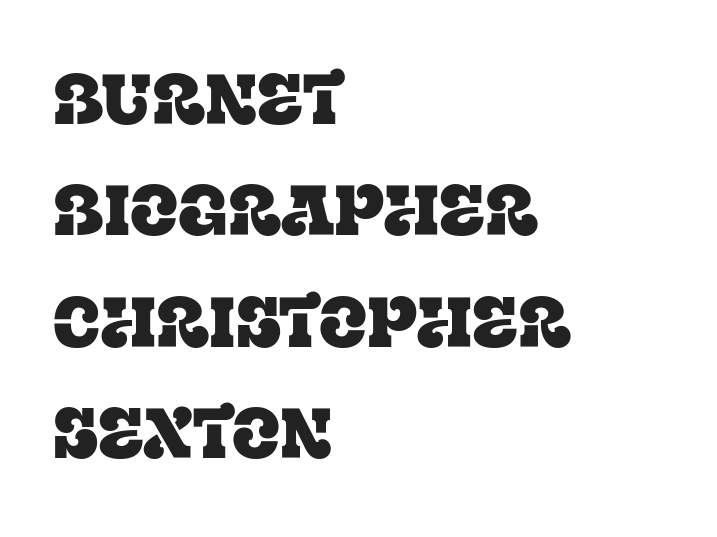
The image shows 71 px serif type, upright; set left-aligned, normal line spacing (1.57x), normal letter spacing, not underlined; low stroke contrast and a large x-height.
